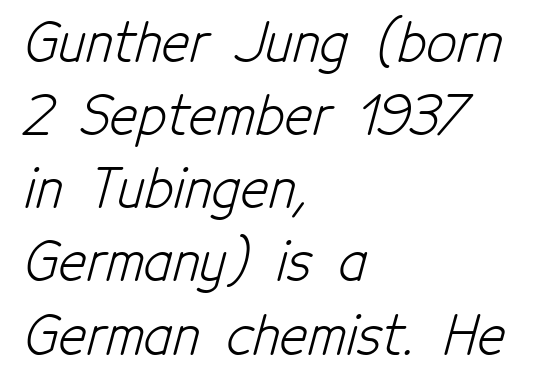
Casual observation: everything's shoved over to the left. This sample has the flowing, uneven cadence of proportional lettering. Spacing between characters is what you'd get straight out of the box. Notice how descenders clear the ascenders below comfortably — that's standard leading. The typeface chosen for these lines omits serifs. Heft: none added — not bold.
